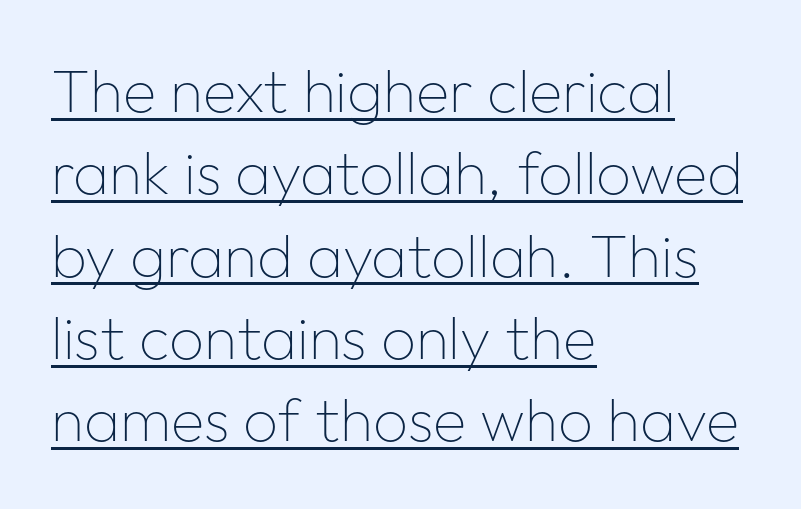
The tracking reads as untouched default to a designer's eye. In terms of letterform style, serifs are entirely absent. Vertical stems look standard width or narrower in stroke. A typesetter would call this leading conventional body-copy spacing. Looks like someone drew a line under every word here. Each line starts at the same left margin while the right side varies.
